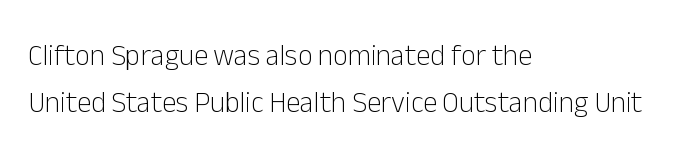
{"serif": "no", "italic": "no", "bold": "no", "weight": "light", "width": "normal", "stroke_contrast": "low", "x_height": "medium", "monospaced": "no", "underline": "no", "align": "left", "line_spacing": "normal", "line_spacing_ratio": 1.61, "letter_spacing": "normal", "letter_spacing_em": 0.0, "glyph_px": 29}
